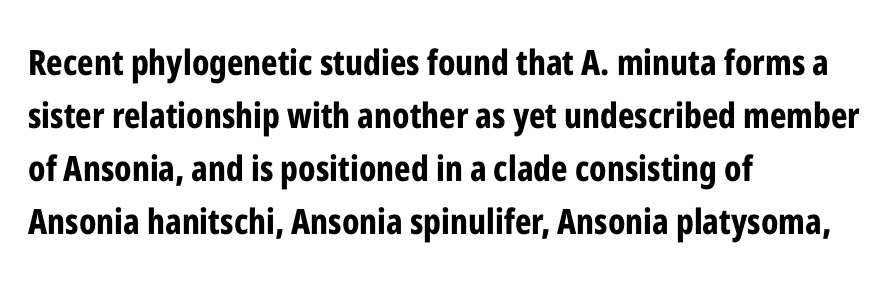
{"serif": "no", "italic": "no", "bold": "yes", "weight": "bold", "width": "condensed", "stroke_contrast": "low", "x_height": "medium", "monospaced": "no", "underline": "no", "align": "left", "line_spacing": "normal", "line_spacing_ratio": 1.51, "letter_spacing": "normal", "letter_spacing_em": 0.0, "glyph_px": 35}
